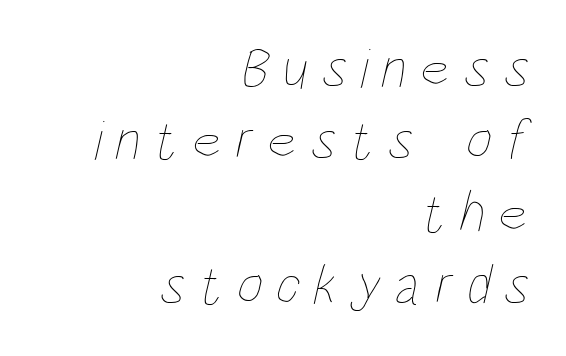
The image shows 57 px thin, condensed type; set right-aligned, normal line spacing (1.27x), unusually wide letter spacing (+0.24 em), not underlined; low stroke contrast and a large x-height.
